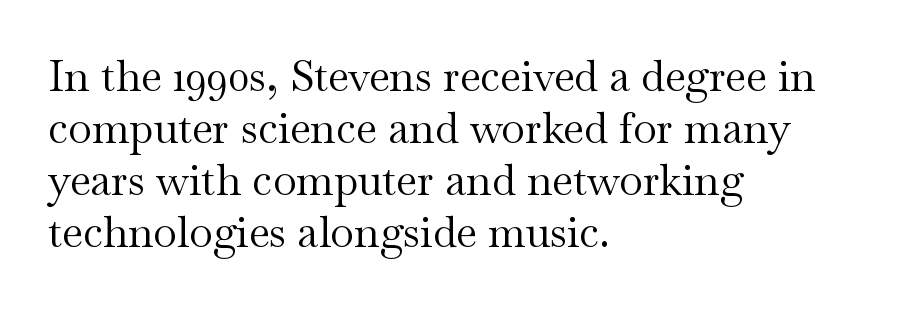
The image shows 43 px regular-weight, wide serif type, upright; set left-aligned, line spacing 1.21x, normal letter spacing, not underlined; medium stroke contrast and a small x-height.
